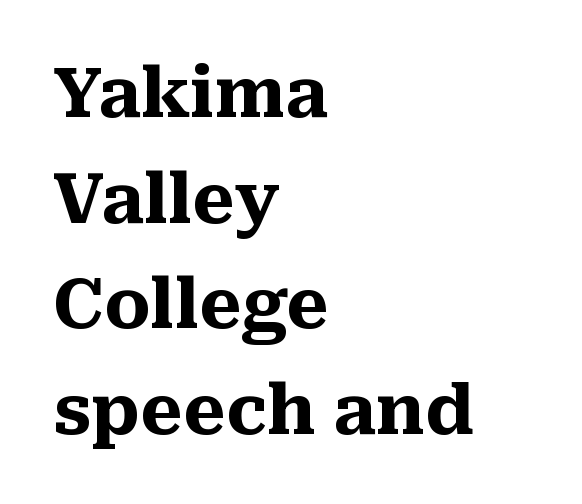
Q: Is the text bold? A: Yes.
Q: Is the text italic (slanted)? A: No, it is upright.
Q: Is the typeface a serif or a sans-serif typeface? A: Serif.
Q: Is the text underlined? A: No.
Q: How is the paragraph aligned? A: Left-aligned.
Q: Is the spacing between letters normal or unusually wide? A: Normal.
Q: Is the spacing between lines tight, normal or loose? A: Normal.
Q: Width (condensed, normal, or wide)? A: Normal.
Q: Stroke contrast? A: Medium.
Q: x-height? A: Medium.
Q: Monospaced? A: No.
